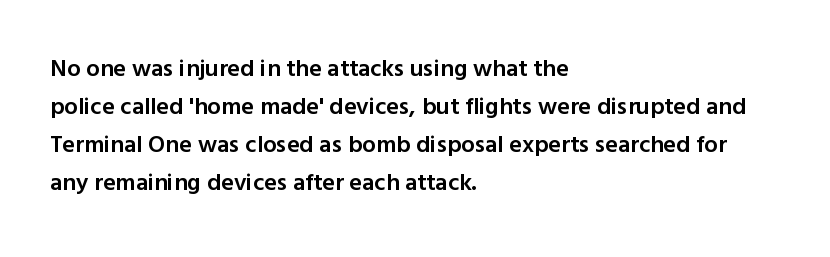
Q: Is the text bold? A: Semi-bold.
Q: Is the text italic (slanted)? A: No, it is upright.
Q: Is the text underlined? A: No.
Q: How is the paragraph aligned? A: Left-aligned.
Q: Is the spacing between letters normal or unusually wide? A: Normal.
Q: Is the spacing between lines tight, normal or loose? A: Normal.
